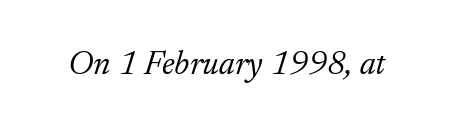
The image shows 34 px light serif type, italic (leaning right); set normal letter spacing, not underlined; low stroke contrast and a small x-height.
